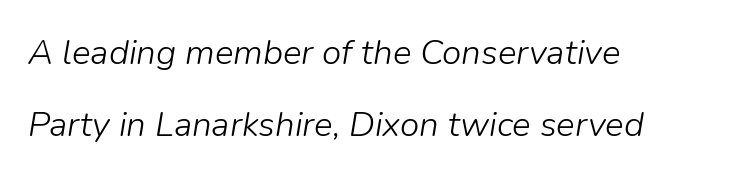
The image shows 35 px light type, italic (leaning right); set left-aligned, loose line spacing (2.06x), normal letter spacing, not underlined; low stroke contrast and a medium x-height.
